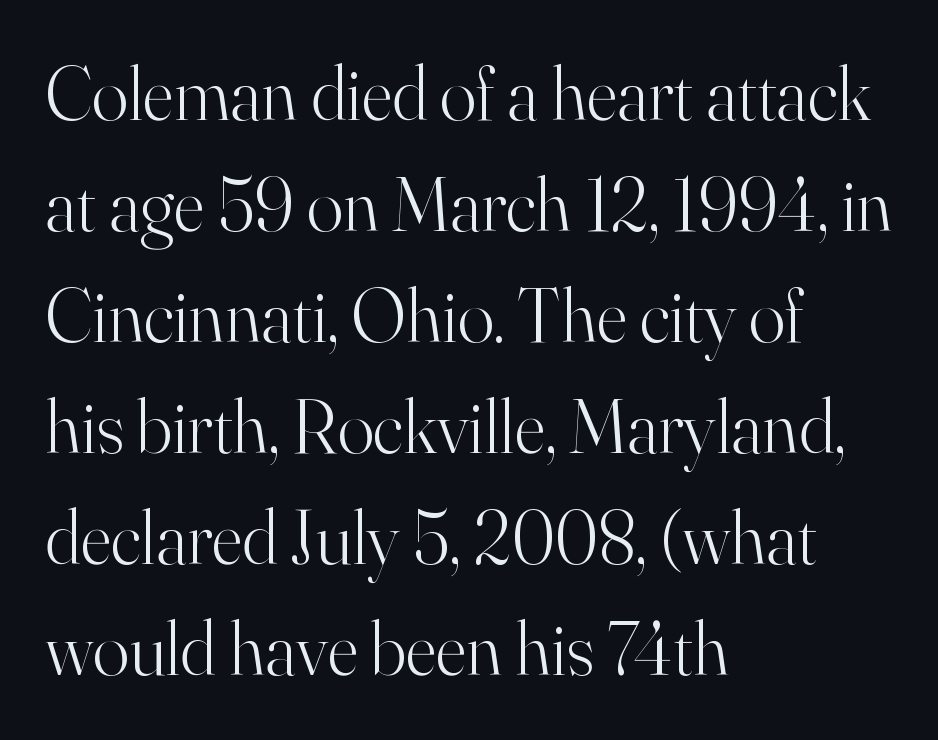
Descenders hang freely into open space. Horizontal alignment here is leftward, the default for most running prose. Compared with typical body copy, the letter spacing here is the same. The letterforms sit at book weight or below. The letters carry serifs — small finishing strokes at the ends of their stems. Horizontal bands of white between lines are of average thickness.
